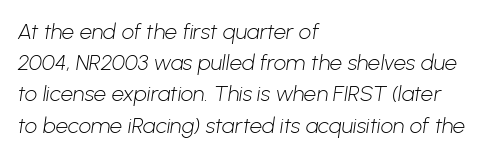
The image shows 22 px text type; set left-aligned, normal line spacing (1.42x), normal letter spacing, not underlined.
